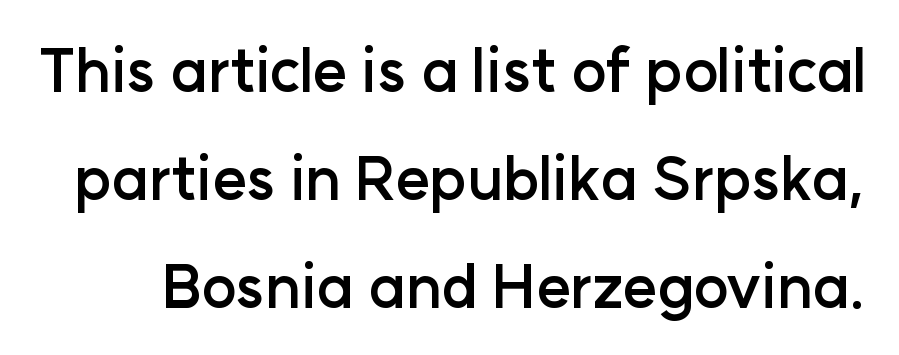
To sum up the face: it is a sans, with no serifs. Heft: maximum for text — a bold. Honestly, there is no underline to notice here at all. In terms of letterspacing, this is plain default setting.
